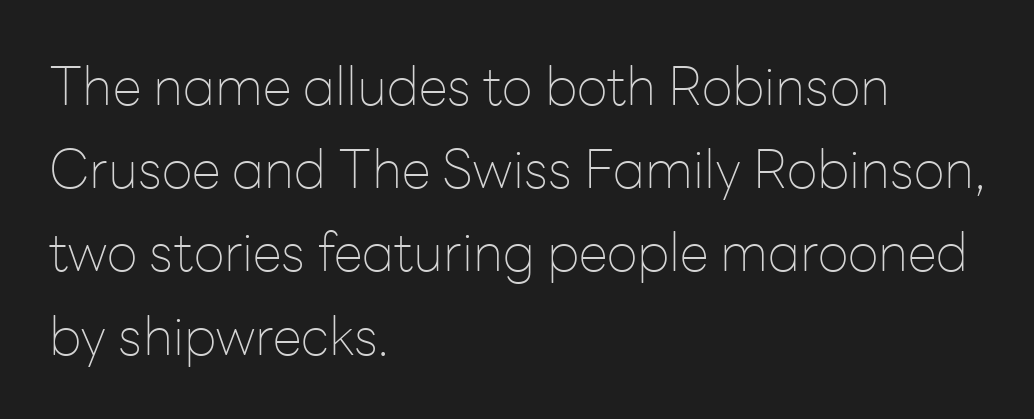
The image shows 53 px thin sans-serif type, upright; set left-aligned, normal line spacing (1.57x), normal letter spacing, not underlined; low stroke contrast and a medium x-height.
